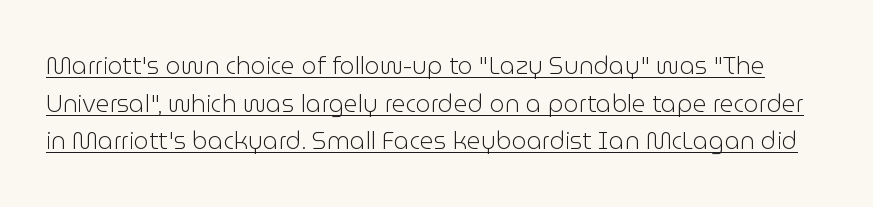
Q: Is the text bold? A: No.
Q: Is the text italic (slanted)? A: No, it is upright.
Q: Is the text underlined? A: Yes.
Q: Is the spacing between letters normal or unusually wide? A: Normal.
Q: Is the spacing between lines tight, normal or loose? A: Normal.
